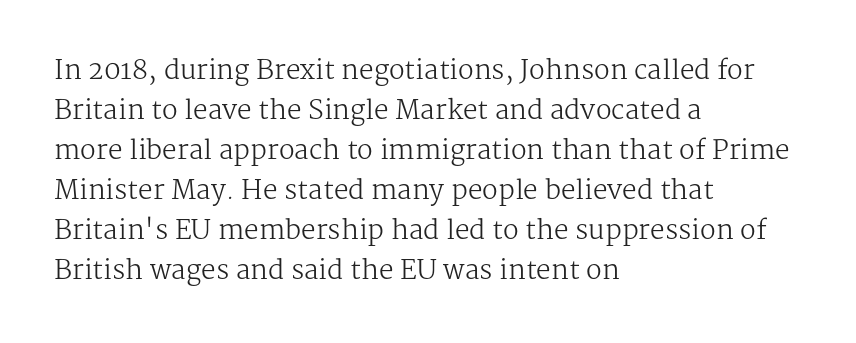
Descender tails drop into unmarked territory. Stroke mass is kept to a normal reading level or below. Default kerning and tracking; the words read as compact shapes. Teacher's note: observe the even left margin — that is flush-left alignment.
